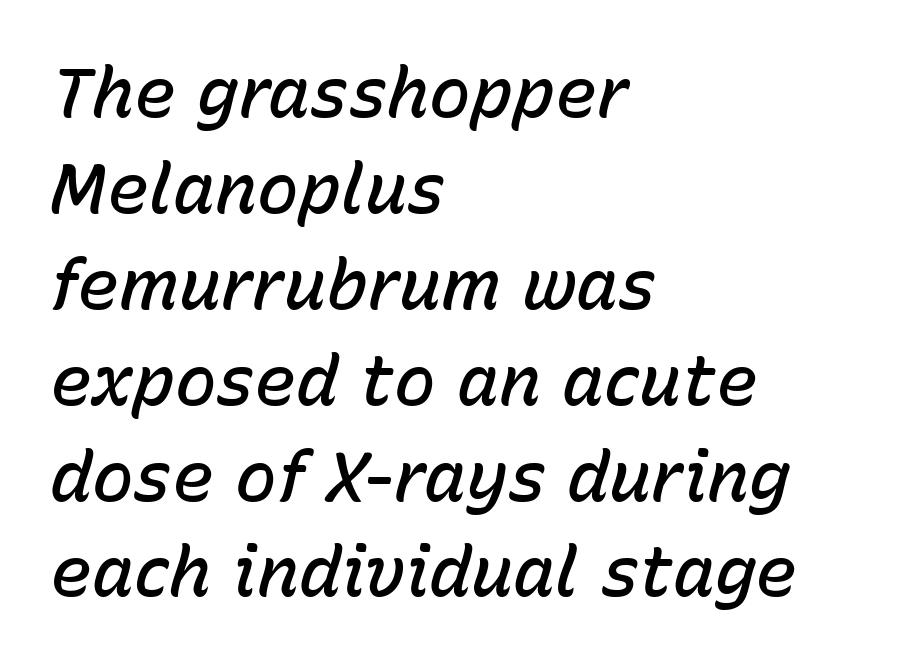
The image shows 70 px semibold type, italic (leaning right); set left-aligned, normal line spacing (1.37x), normal letter spacing, not underlined; low stroke contrast and a medium x-height.
